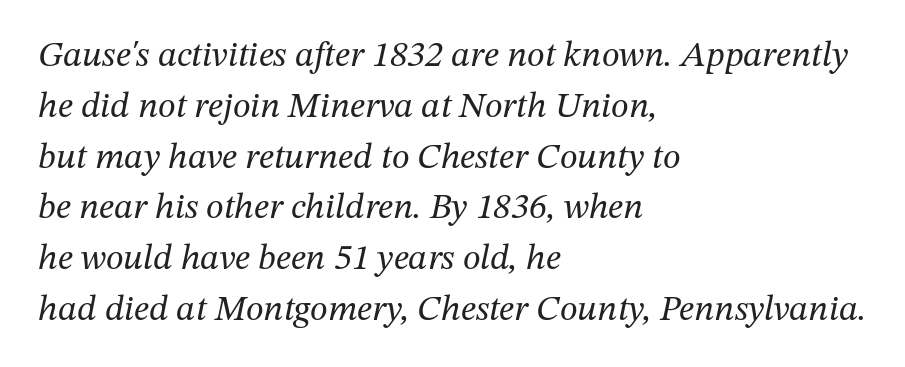
Q: Is the text bold? A: No.
Q: Is the text italic (slanted)? A: Yes, it leans right by about 12 degrees.
Q: Is the typeface a serif or a sans-serif typeface? A: Serif.
Q: Is the text underlined? A: No.
Q: How is the paragraph aligned? A: Left-aligned.
Q: Is the spacing between letters normal or unusually wide? A: Normal.
Q: Is the spacing between lines tight, normal or loose? A: Normal.
Q: Width (condensed, normal, or wide)? A: Normal.
Q: Stroke contrast? A: Medium.
Q: x-height? A: Medium.
Q: Monospaced? A: No.
